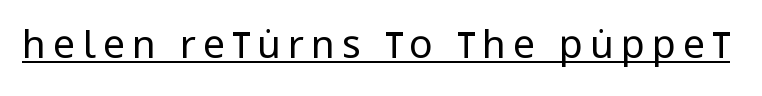
Stroke terminals: plain, sans-serif. You could not count columns in this text — the font is proportionally spaced. This sample carries an underscore along the baseline area. Designer's note — italics off, roman on. The weight would be labelled regular, book, light, or lighter still.
